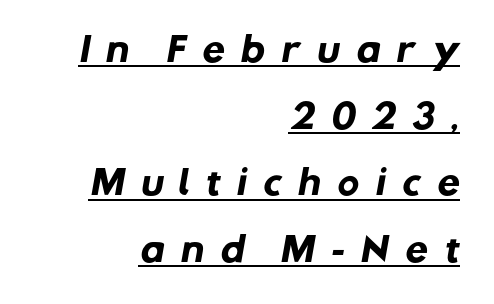
Q: Is the text bold? A: Yes.
Q: Is the typeface a serif or a sans-serif typeface? A: Sans-serif.
Q: Is the text underlined? A: Yes.
Q: How is the paragraph aligned? A: Right-aligned.
Q: Is the spacing between letters normal or unusually wide? A: Unusually wide.
Q: Is the spacing between lines tight, normal or loose? A: Loose.
Q: Width (condensed, normal, or wide)? A: Normal.
Q: Stroke contrast? A: Low.
Q: x-height? A: Medium.
Q: Monospaced? A: No.
